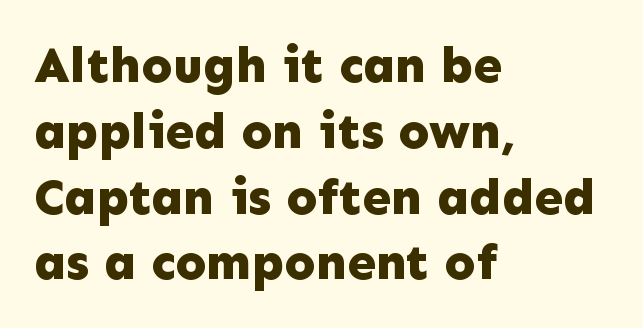
{"serif": "no", "italic": "no", "bold": "yes", "weight": "bold", "width": "normal", "stroke_contrast": "low", "x_height": "medium", "monospaced": "no", "underline": "no", "align": "left", "line_spacing": "normal", "line_spacing_ratio": 1.29, "letter_spacing": "normal", "letter_spacing_em": 0.0, "glyph_px": 51}
